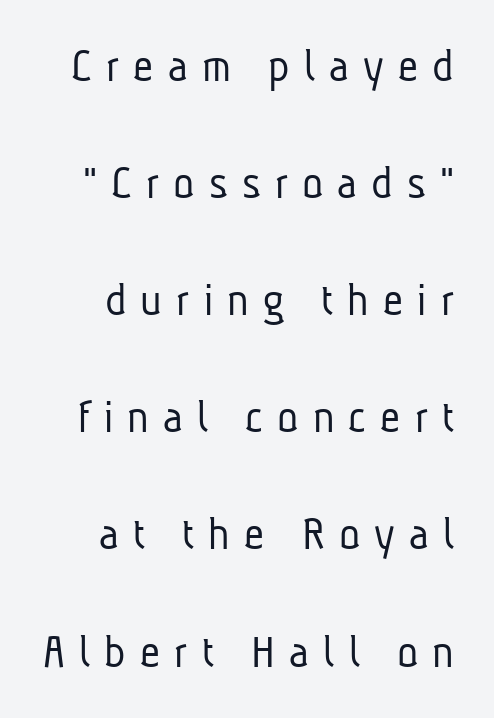
The image shows 49 px light, condensed sans-serif type; set loose line spacing (2.39x), unusually wide letter spacing (+0.29 em), not underlined; low stroke contrast and a medium x-height.
